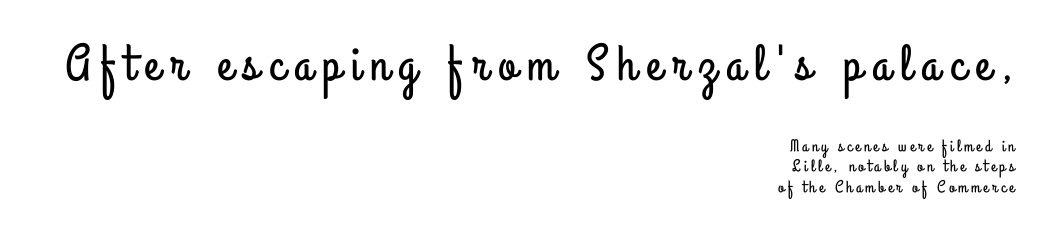
Q: Is the text italic (slanted)? A: No, it is upright.
Q: Is the typeface a serif or a sans-serif typeface? A: Sans-serif.
Q: Is the text underlined? A: No.
Q: How is the paragraph aligned? A: Right-aligned.
Q: Is the spacing between letters normal or unusually wide? A: Unusually wide.
Q: Which block of text is set in a larger size, the first (top) or the second (bottom)? A: The first (top) one.
Q: Width (condensed, normal, or wide)? A: Condensed.
Q: Stroke contrast? A: Low.
Q: x-height? A: Small.
Q: Monospaced? A: No.
